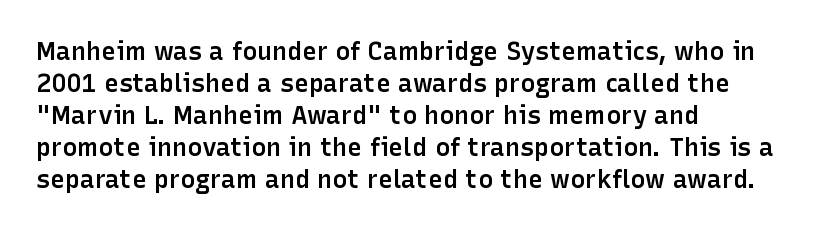
Tracking value appears to be zero — textbook default spacing. Weight check: semibold — heavier than regular, not quite bold. Line starts are locked; line ends wander. How would I describe the line gaps? Plain and ordinary. The gap between lines stays unmarked. Posture: straight, roman, zero tilt.
